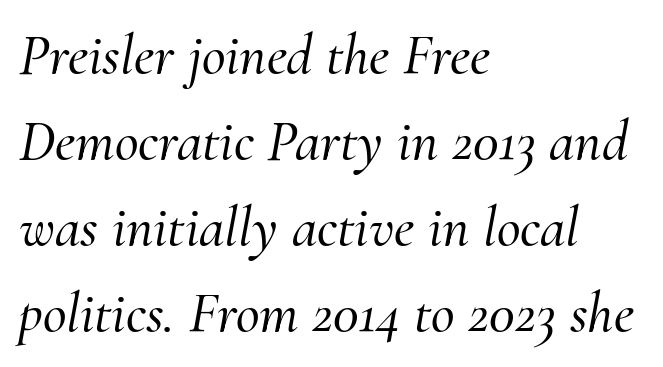
Does the copy run flush right? No — it runs flush left. The rendering shows small feet on the letterforms — a serif design. Varying glyph widths throughout — classic text-font behaviour. Nobody drew a line under any word here.
